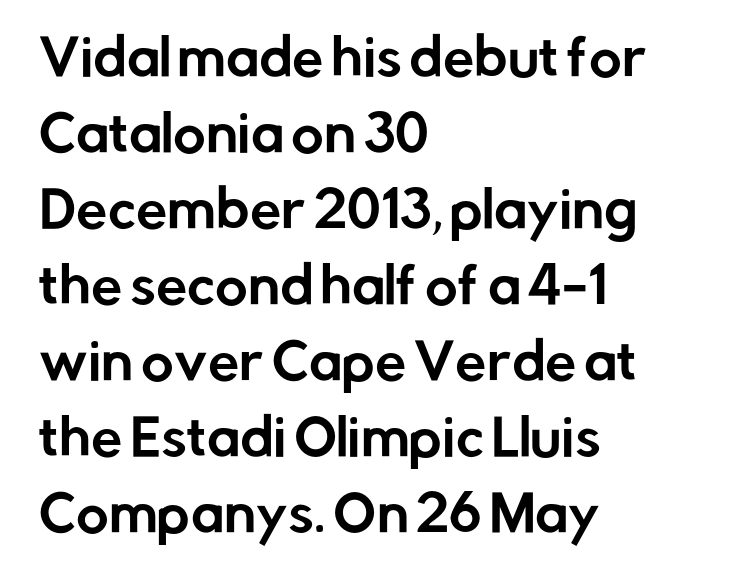
{"serif": "no", "italic": "no", "width": "normal", "stroke_contrast": "low", "x_height": "medium", "monospaced": "no", "underline": "no", "align": "left", "line_spacing": "normal", "line_spacing_ratio": 1.52, "letter_spacing": "normal", "letter_spacing_em": 0.0, "glyph_px": 50}
